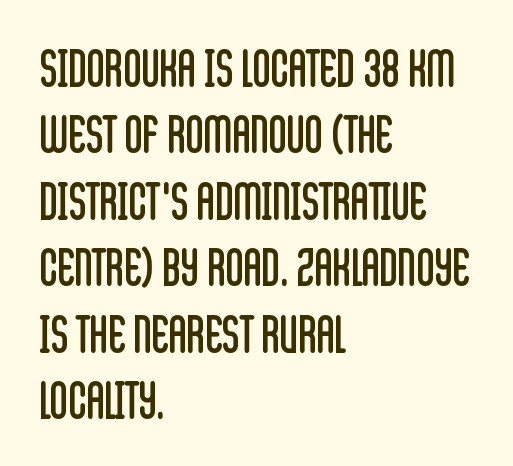
{"serif": "no", "italic": "no", "bold": "no", "weight": "regular", "width": "condensed", "stroke_contrast": "low", "x_height": "large", "monospaced": "no", "underline": "no", "align": "left", "line_spacing": "normal", "line_spacing_ratio": 1.33, "letter_spacing": "normal", "letter_spacing_em": 0.0, "glyph_px": 50}
